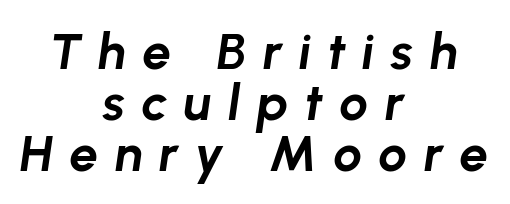
Short and long lines alike share a common midpoint. Looks like regular typesetting: each glyph gets only the width it needs. There's an unmistakable incline to the writing here. Look at the tracking — it's clearly loosened, letters drifting apart. Only glyphs here, with clear space below each row.
